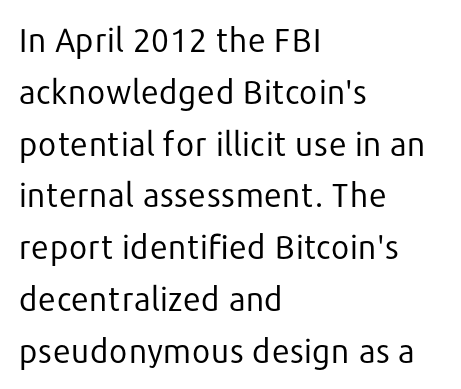
{"serif": "no", "italic": "no", "bold": "no", "weight": "regular", "width": "normal", "stroke_contrast": "low", "x_height": "medium", "monospaced": "no", "underline": "no", "align": "left", "line_spacing": "normal", "line_spacing_ratio": 1.57, "letter_spacing": "normal", "letter_spacing_em": 0.0, "glyph_px": 33}
